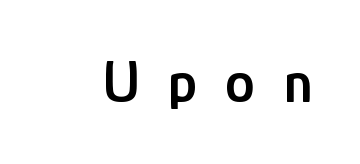
Q: Is the text bold? A: Semi-bold.
Q: Is the text italic (slanted)? A: No, it is upright.
Q: Is the typeface a serif or a sans-serif typeface? A: Sans-serif.
Q: Is the text underlined? A: No.
Q: Is the spacing between letters normal or unusually wide? A: Unusually wide.
Q: Width (condensed, normal, or wide)? A: Condensed.
Q: Stroke contrast? A: Low.
Q: x-height? A: Medium.
Q: Monospaced? A: No.
